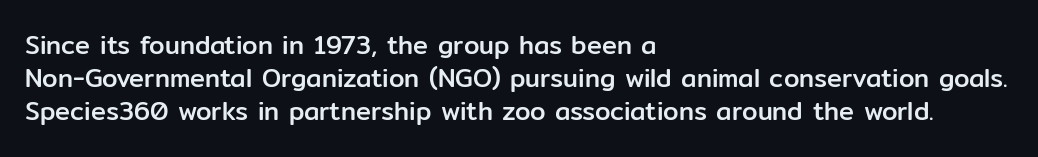
The image shows 25 px text type, upright; set left-aligned, normal line spacing (1.33x), normal letter spacing, not underlined.
